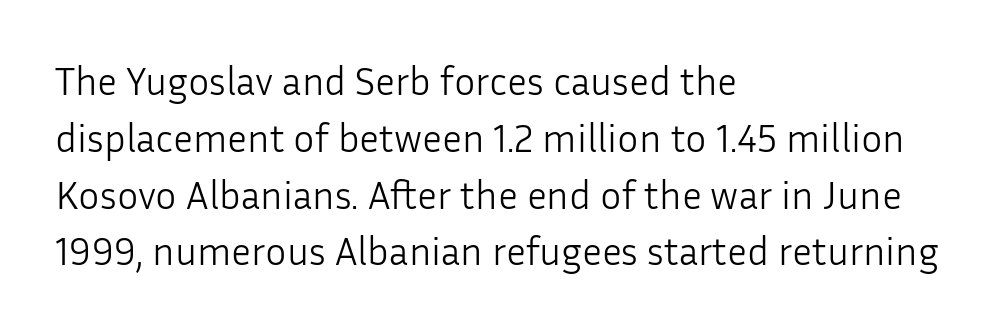
Check where the strokes stop: nothing finishes them off — pure sans. The type is set solid horizontally, with unmodified tracking. The lettering stays uniformly vertical, giving the passage a roman look. The zone under the glyphs is completely vacant. Proportional: the letters do not fall into vertical columns.
